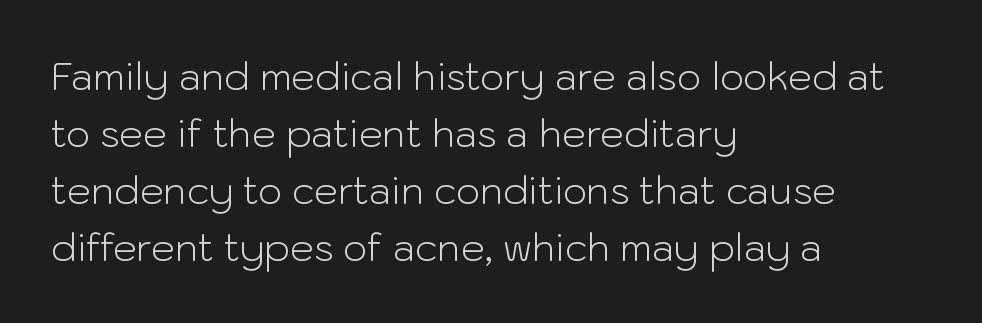
A normal amount of white space separates one row of letters from the next. The lettering holds an erect, upright posture throughout. Any mark beneath the type? The region is blank. Each word holds together tightly as a unit, with standard inter-letter gaps. Think of a printed novel: that variable character pitch is what you see here.
